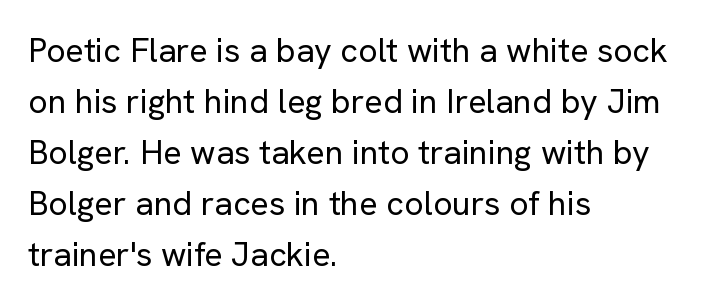
Q: Is the text bold? A: No.
Q: Is the text italic (slanted)? A: No, it is upright.
Q: Is the typeface a serif or a sans-serif typeface? A: Sans-serif.
Q: Is the text underlined? A: No.
Q: How is the paragraph aligned? A: Left-aligned.
Q: Is the spacing between letters normal or unusually wide? A: Normal.
Q: Is the spacing between lines tight, normal or loose? A: Normal.
Q: Width (condensed, normal, or wide)? A: Normal.
Q: Stroke contrast? A: Low.
Q: x-height? A: Medium.
Q: Monospaced? A: No.
